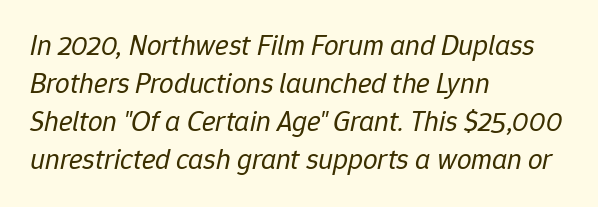
Q: Is the text bold? A: No.
Q: Is the text italic (slanted)? A: Yes, it leans right by about 12 degrees.
Q: Is the text underlined? A: No.
Q: How is the paragraph aligned? A: Left-aligned.
Q: Is the spacing between letters normal or unusually wide? A: Normal.
Q: Is the spacing between lines tight, normal or loose? A: Normal.
Q: Width (condensed, normal, or wide)? A: Normal.
Q: Stroke contrast? A: Low.
Q: x-height? A: Medium.
Q: Monospaced? A: No.
